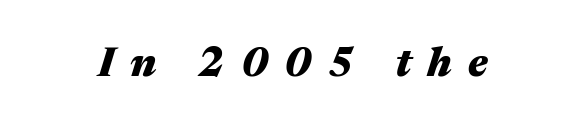
The image shows 41 px heavy, wide type, italic (leaning right); set unusually wide letter spacing (+0.39 em), not underlined; medium stroke contrast and a medium x-height.
